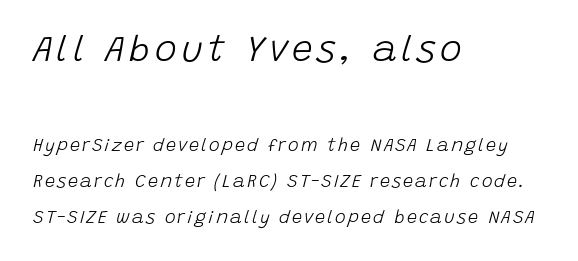
Q: Is the text bold? A: No.
Q: Is the text italic (slanted)? A: Yes, it leans right by about 15 degrees.
Q: Is the text underlined? A: No.
Q: How is the paragraph aligned? A: Left-aligned.
Q: Is the spacing between lines tight, normal or loose? A: Loose.
Q: Which block of text is set in a larger size, the first (top) or the second (bottom)? A: The first (top) one.
Q: Width (condensed, normal, or wide)? A: Normal.
Q: Stroke contrast? A: Low.
Q: x-height? A: Large.
Q: Monospaced? A: No.
